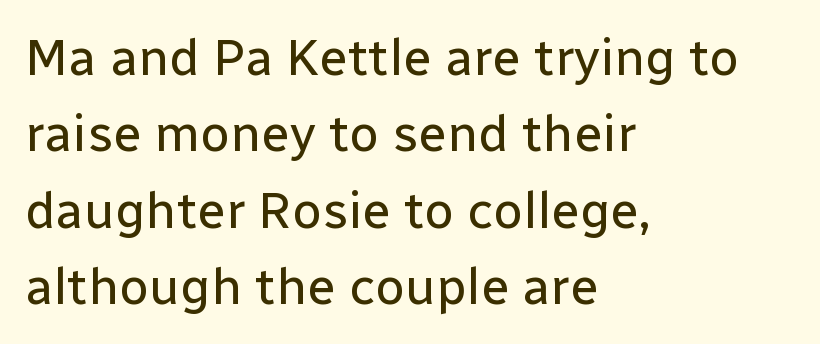
The image shows 52 px regular-weight sans-serif type, upright; set left-aligned, normal line spacing (1.47x), normal letter spacing, not underlined; low stroke contrast and a medium x-height.
